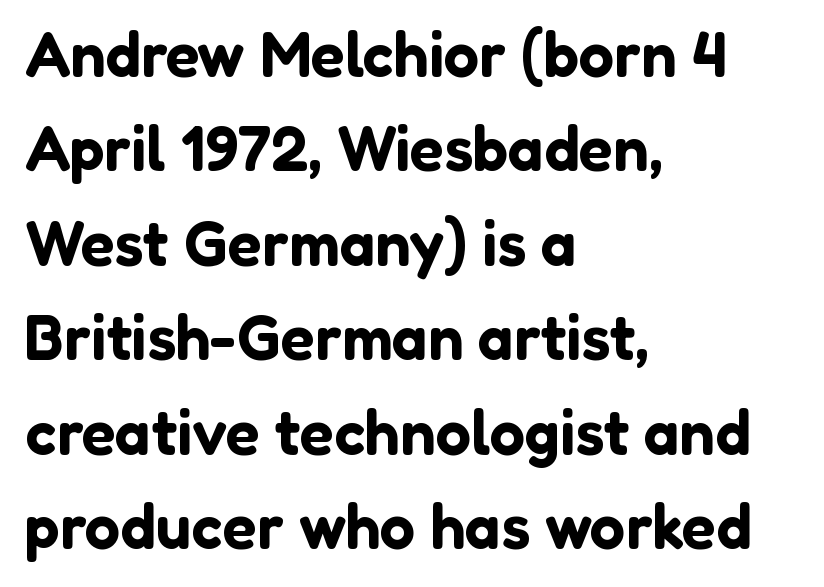
The image shows 63 px sans-serif type, upright; set left-aligned, normal line spacing (1.5x), normal letter spacing, not underlined; low stroke contrast and a medium x-height.
